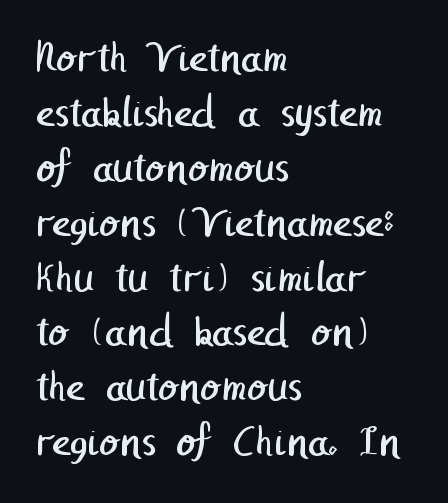
Q: Is the text bold? A: No.
Q: Is the typeface a serif or a sans-serif typeface? A: Sans-serif.
Q: Is the text underlined? A: No.
Q: How is the paragraph aligned? A: Left-aligned.
Q: Is the spacing between letters normal or unusually wide? A: Normal.
Q: Width (condensed, normal, or wide)? A: Normal.
Q: Stroke contrast? A: Low.
Q: x-height? A: Medium.
